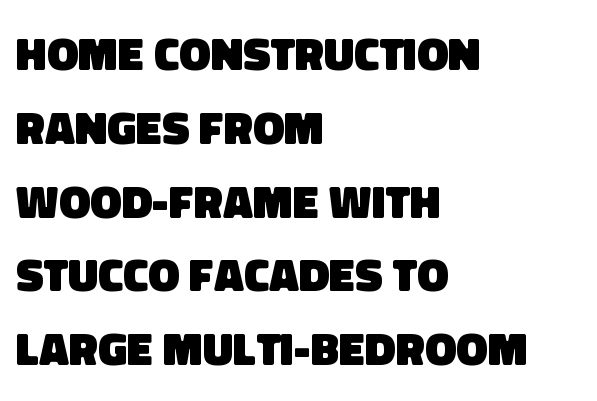
Q: Is the text bold? A: Yes.
Q: Is the typeface a serif or a sans-serif typeface? A: Sans-serif.
Q: Is the text underlined? A: No.
Q: How is the paragraph aligned? A: Left-aligned.
Q: Is the spacing between letters normal or unusually wide? A: Normal.
Q: Is the spacing between lines tight, normal or loose? A: Normal.
Q: Width (condensed, normal, or wide)? A: Normal.
Q: Stroke contrast? A: Low.
Q: x-height? A: Large.
Q: Monospaced? A: No.
